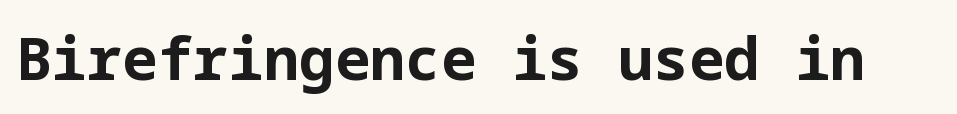
Q: Is the text bold? A: Yes.
Q: Is the text italic (slanted)? A: No, it is upright.
Q: Is the typeface a serif or a sans-serif typeface? A: Sans-serif.
Q: Is the text underlined? A: No.
Q: Is the spacing between letters normal or unusually wide? A: Normal.
Q: Width (condensed, normal, or wide)? A: Normal.
Q: Stroke contrast? A: Low.
Q: x-height? A: Medium.
